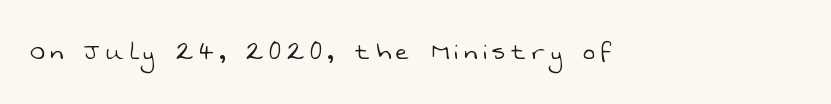
Inter-character spacing is expanded well beyond the font's built-in metrics. Look at the bottom of the vertical strokes: they stop flat, with no serifs. Each letter keeps its own natural width here, so spacing adapts to shape. No chunkiness to these letters — they're not bold.
